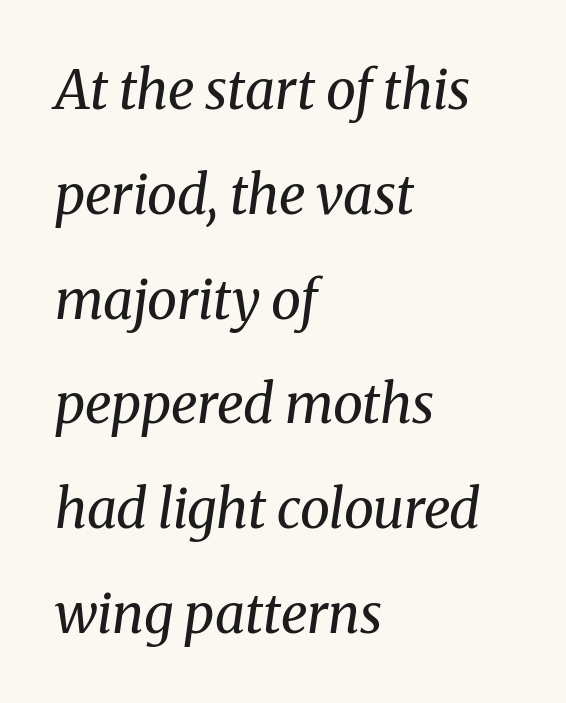
{"serif": "yes", "italic": "yes", "lean": "right", "slant_degrees": 8, "bold": "no", "weight": "regular", "width": "normal", "stroke_contrast": "medium", "x_height": "medium", "monospaced": "no", "underline": "no", "align": "left", "line_spacing": "loose", "line_spacing_ratio": 1.94, "letter_spacing": "normal", "letter_spacing_em": 0.0, "glyph_px": 54}
